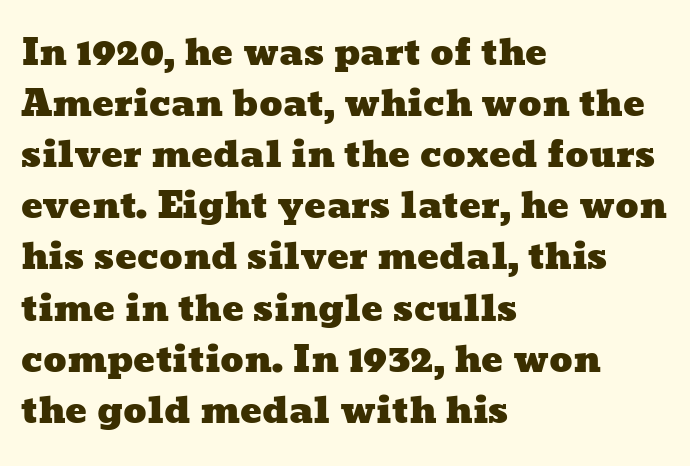
Q: Is the text underlined? A: No.
Q: How is the paragraph aligned? A: Left-aligned.
Q: Is the spacing between letters normal or unusually wide? A: Normal.
Q: Is the spacing between lines tight, normal or loose? A: Normal.
Q: Width (condensed, normal, or wide)? A: Wide.
Q: Stroke contrast? A: Low.
Q: x-height? A: Medium.
Q: Monospaced? A: No.
